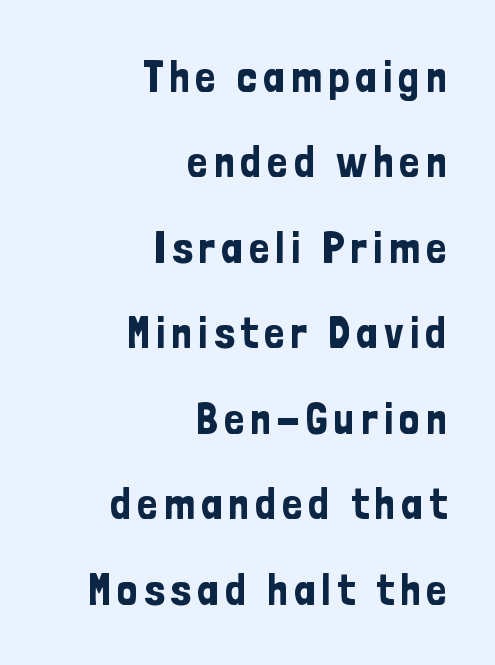
Q: Is the text italic (slanted)? A: No, it is upright.
Q: Is the typeface a serif or a sans-serif typeface? A: Sans-serif.
Q: Is the text underlined? A: No.
Q: How is the paragraph aligned? A: Right-aligned.
Q: Is the spacing between lines tight, normal or loose? A: Loose.
Q: Width (condensed, normal, or wide)? A: Condensed.
Q: Stroke contrast? A: Low.
Q: x-height? A: Medium.
Q: Monospaced? A: No.
